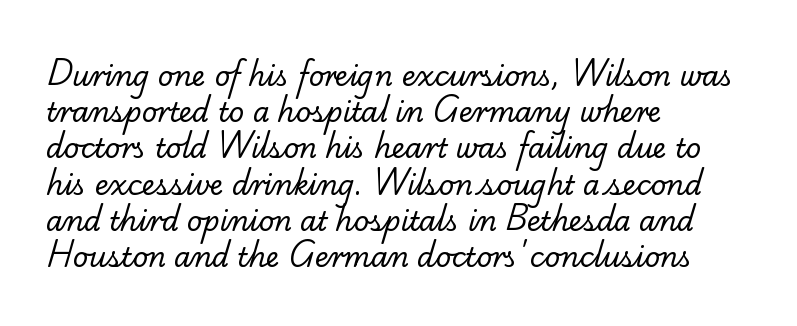
{"bold": "no", "underline": "no", "align": "left", "line_spacing": "normal", "line_spacing_ratio": 1.34, "letter_spacing": "normal", "letter_spacing_em": 0.0, "glyph_px": 27}
